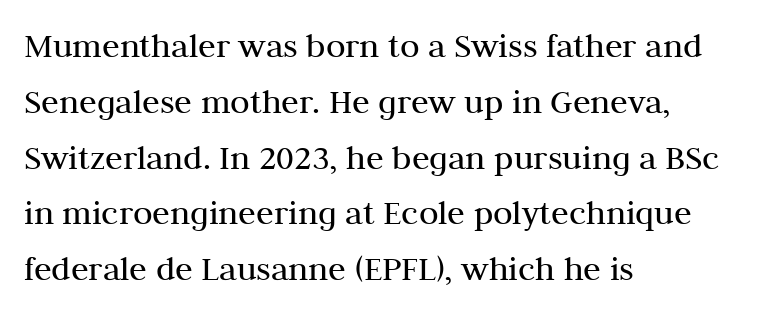
{"serif": "yes", "italic": "no", "bold": "no", "weight": "regular", "width": "normal", "stroke_contrast": "medium", "x_height": "medium", "monospaced": "no", "underline": "no", "align": "left", "line_spacing": "normal", "line_spacing_ratio": 1.55, "letter_spacing": "normal", "letter_spacing_em": 0.0, "glyph_px": 36}
